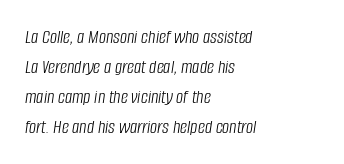
Q: Is the text bold? A: No.
Q: Is the text italic (slanted)? A: Yes, it leans right by about 8 degrees.
Q: Is the text underlined? A: No.
Q: How is the paragraph aligned? A: Left-aligned.
Q: Is the spacing between letters normal or unusually wide? A: Normal.
Q: Is the spacing between lines tight, normal or loose? A: Normal.
